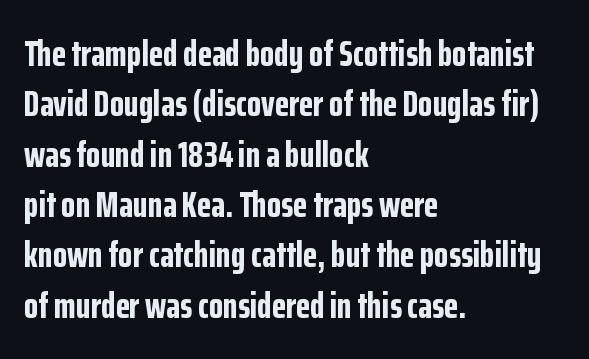
{"serif": "no", "italic": "no", "bold": "yes", "weight": "bold", "width": "condensed", "stroke_contrast": "low", "x_height": "medium", "monospaced": "no", "underline": "no", "align": "left", "line_spacing": "normal", "line_spacing_ratio": 1.36, "letter_spacing": "normal", "letter_spacing_em": 0.0, "glyph_px": 37}
